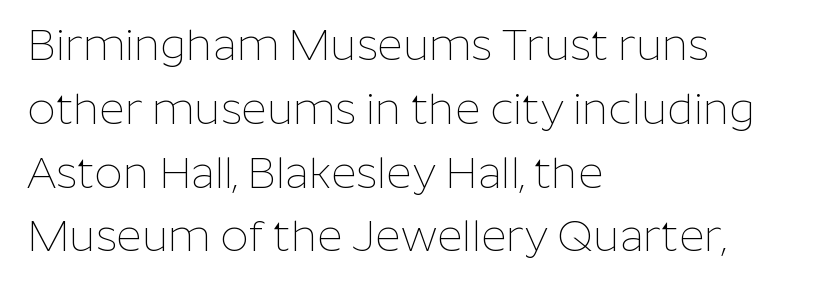
The image shows 44 px thin sans-serif type, upright; set left-aligned, normal line spacing (1.45x), normal letter spacing, not underlined; low stroke contrast and a medium x-height.
